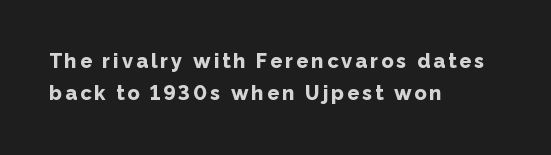
{"italic": "no", "bold": "yes", "underline": "no", "align": "left", "line_spacing": "normal", "line_spacing_ratio": 1.62, "glyph_px": 20}
